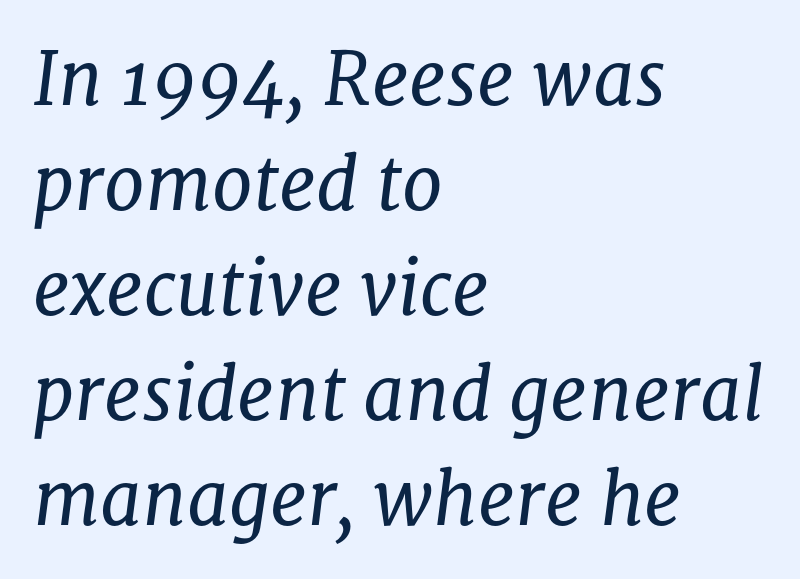
Normally led — the rows are evenly, conventionally spaced. These lines are composed in type with serifs. Nothing heavy about these letters — not bold at all. A typesetter would mark this as italic. Is the letter spacing exaggerated? No — it looks like the ordinary default.
